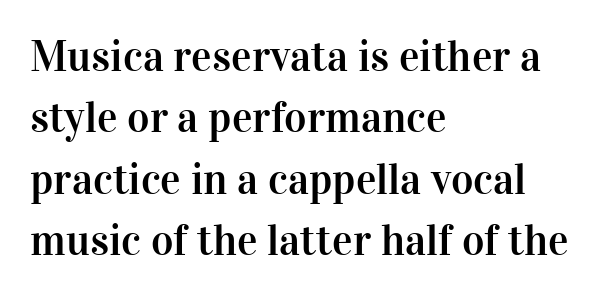
{"serif": "yes", "italic": "no", "width": "normal", "stroke_contrast": "high", "x_height": "medium", "monospaced": "no", "underline": "no", "align": "left", "line_spacing": "normal", "line_spacing_ratio": 1.43, "letter_spacing": "normal", "letter_spacing_em": 0.0, "glyph_px": 43}
